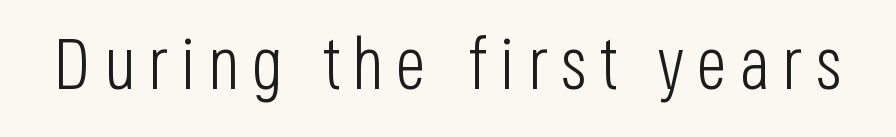
The image shows 73 px light, condensed sans-serif type, upright; set not underlined; low stroke contrast and a large x-height.
